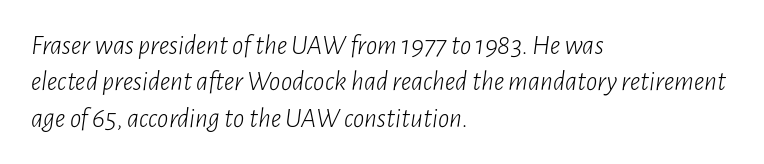
Is this a fixed-width face? No — the glyphs have proportional, varying widths. The horizontal fit of the characters is conventional and even. Line beginnings align vertically; line endings do not. The words here are not underlined. Does the lettering tilt? It does — this is italic.
